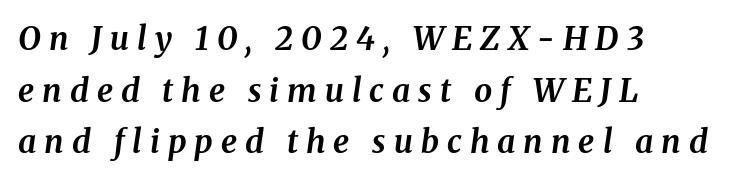
The image shows 32 px bold type, italic (leaning right); set left-aligned, normal line spacing (1.61x), unusually wide letter spacing (+0.25 em), not underlined; medium stroke contrast and a medium x-height.
